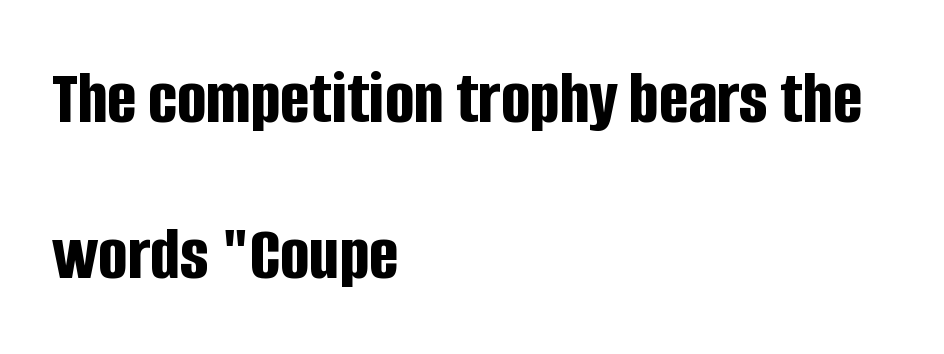
These lines are rendered in a variable-pitch font. Short and long lines alike share a common starting point at left. Typographic density is high because the face is bold. The text was rendered using a sans face with plain stroke endings. The lines are spread far apart with generous leading.
